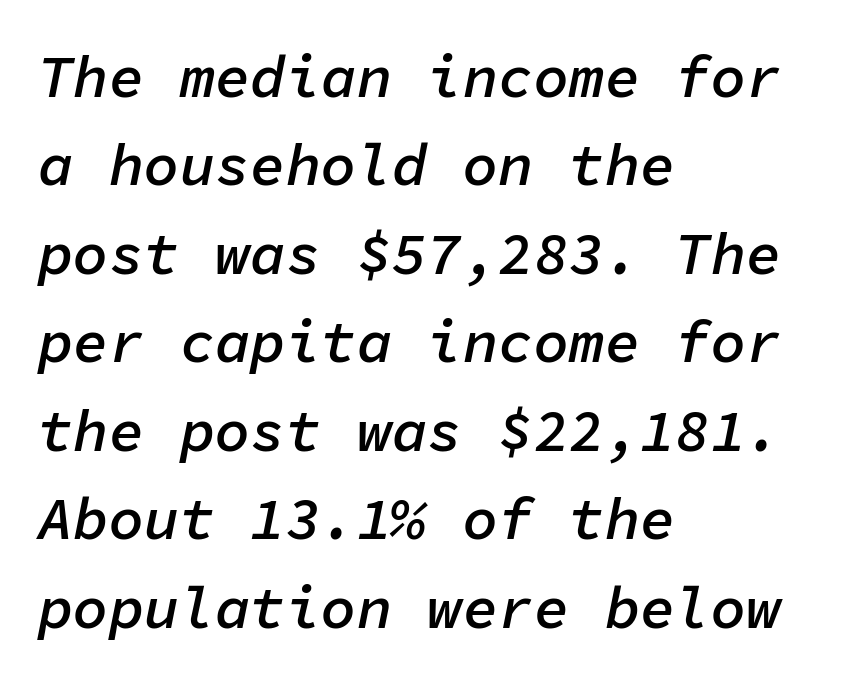
The image shows 59 px semibold type, italic (leaning right), monospaced; set left-aligned, normal line spacing (1.5x), normal letter spacing, not underlined; low stroke contrast and a medium x-height.
